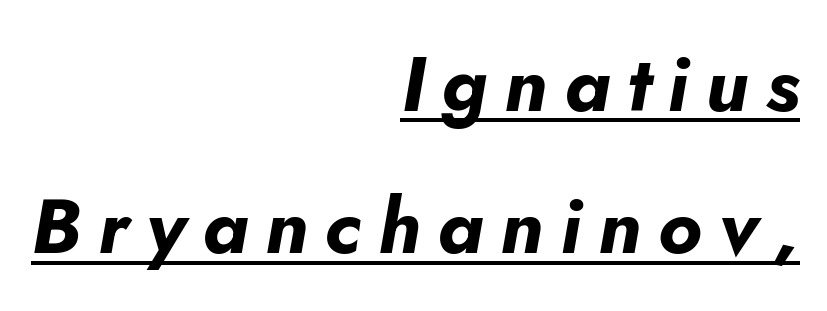
Students, observe the line beneath the letters — that is underlining. The rendering uses natural spacing where letterforms have individual widths. Tracking here is generous; glyphs stand well apart from one another. How heavy is the stroke? Heavy — this is a bold.
